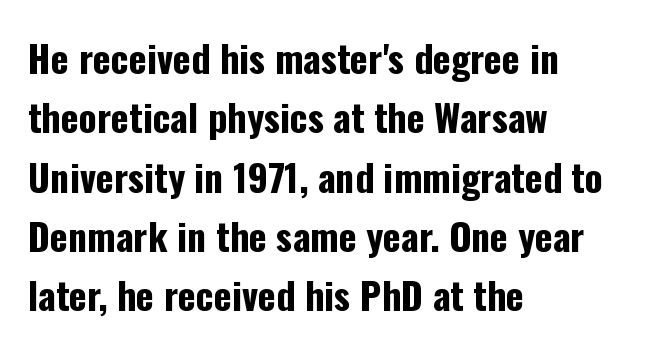
{"serif": "no", "italic": "no", "bold": "yes", "weight": "bold", "width": "condensed", "stroke_contrast": "low", "x_height": "medium", "monospaced": "no", "underline": "no", "align": "left", "line_spacing": "normal", "line_spacing_ratio": 1.56, "letter_spacing": "normal", "letter_spacing_em": 0.0, "glyph_px": 38}
